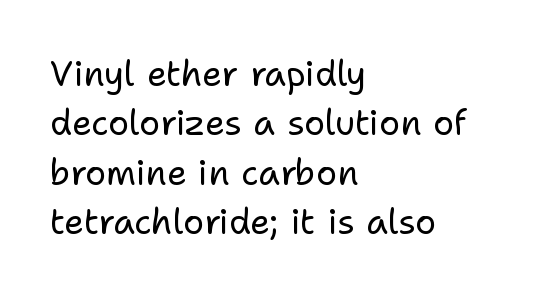
The image shows 35 px regular-weight sans-serif type, upright; set left-aligned, normal line spacing (1.41x), normal letter spacing, not underlined; low stroke contrast and a medium x-height.
